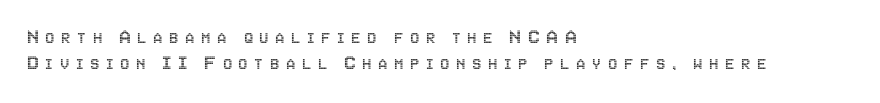
{"italic": "no", "underline": "no", "align": "left", "line_spacing_ratio": 1.24, "letter_spacing": "wide", "letter_spacing_em": 0.31, "glyph_px": 21}
